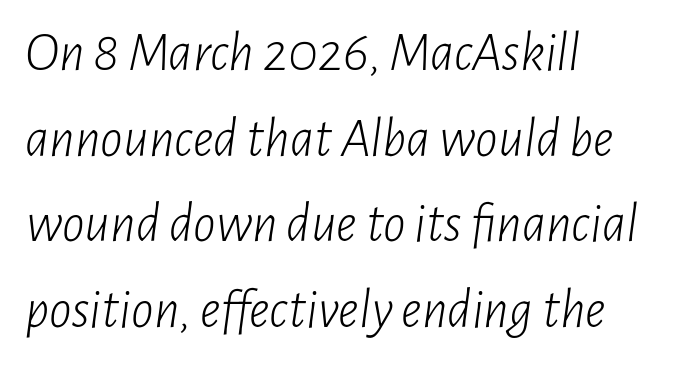
Compared with a centered layout, this one pins lines to the left instead. Stroke mass is kept to a normal reading level or below. Standard letterfit; no display-style spreading of the glyphs. Yep, that's italic — everything's leaning.
